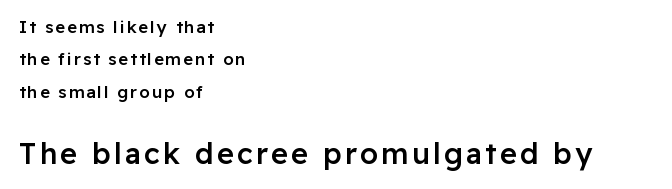
You could fit nearly another row in the gap between these rows. Line starts are locked; line ends wander. A somewhat darkened texture: the type is semibold rather than bold. Designer's note — italics off, roman on. The rendering uses natural spacing where letterforms have individual widths. Observe the absence of serifs on each vertical stroke in this sample.
